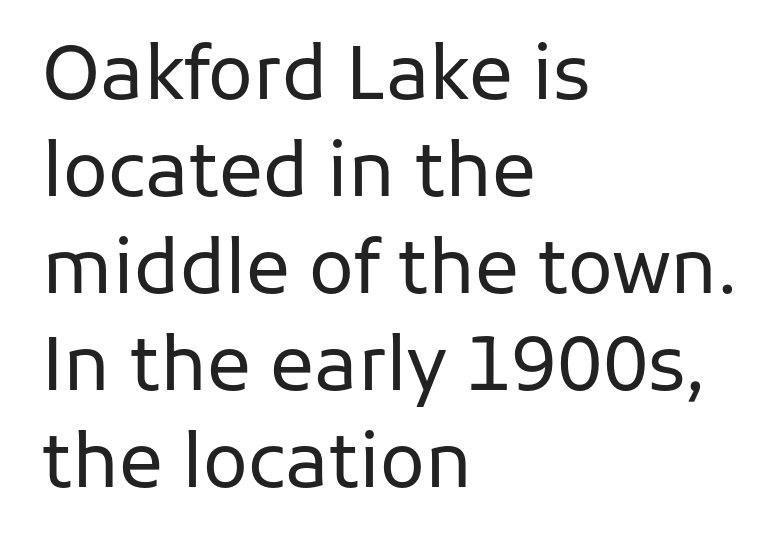
The image shows 74 px regular-weight sans-serif type, upright; set left-aligned, normal line spacing (1.31x), normal letter spacing, not underlined; low stroke contrast and a medium x-height.
